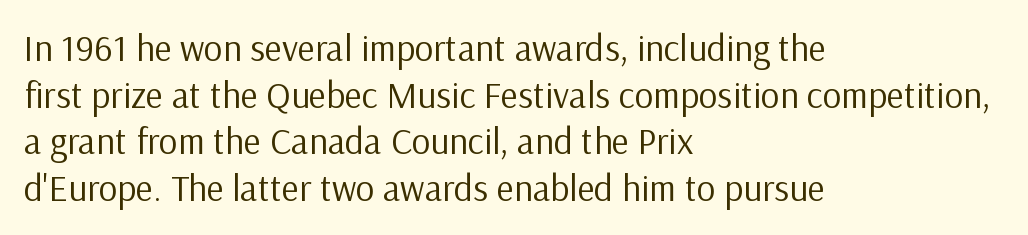
{"serif": "no", "italic": "no", "bold": "no", "weight": "regular", "width": "normal", "stroke_contrast": "low", "x_height": "medium", "monospaced": "no", "underline": "no", "align": "left", "line_spacing": "normal", "line_spacing_ratio": 1.26, "letter_spacing": "normal", "letter_spacing_em": 0.0, "glyph_px": 37}
